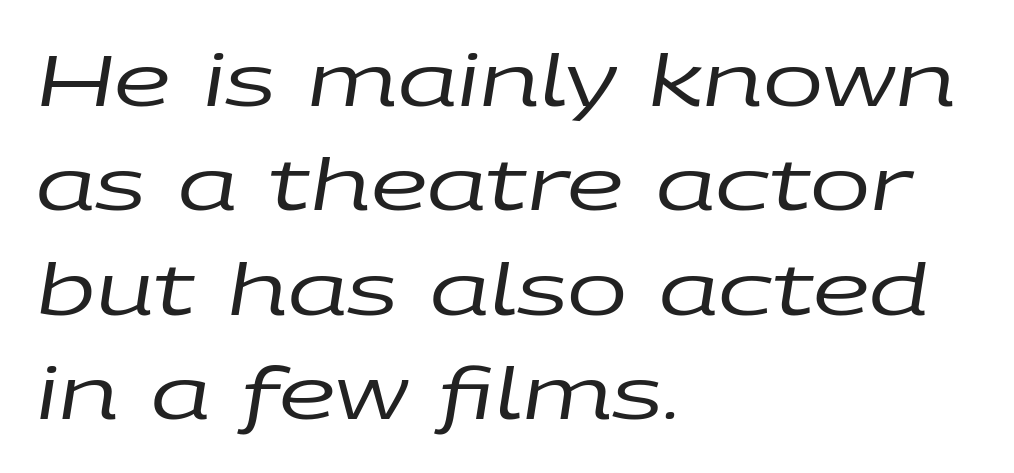
The image shows 72 px regular-weight, wide type, italic (leaning right); set left-aligned, normal line spacing (1.45x), normal letter spacing, not underlined; low stroke contrast and a large x-height.
